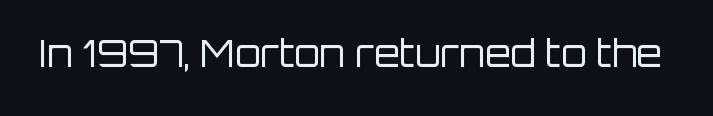
Q: Is the text bold? A: No.
Q: Is the text italic (slanted)? A: No, it is upright.
Q: Is the typeface a serif or a sans-serif typeface? A: Sans-serif.
Q: Is the text underlined? A: No.
Q: Is the spacing between letters normal or unusually wide? A: Normal.
Q: Width (condensed, normal, or wide)? A: Normal.
Q: Stroke contrast? A: Low.
Q: x-height? A: Large.
Q: Monospaced? A: No.
